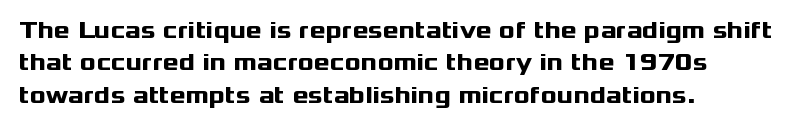
Q: Is the text bold? A: Yes.
Q: Is the text italic (slanted)? A: No, it is upright.
Q: Is the text underlined? A: No.
Q: How is the paragraph aligned? A: Left-aligned.
Q: Is the spacing between letters normal or unusually wide? A: Normal.
Q: Is the spacing between lines tight, normal or loose? A: Normal.
